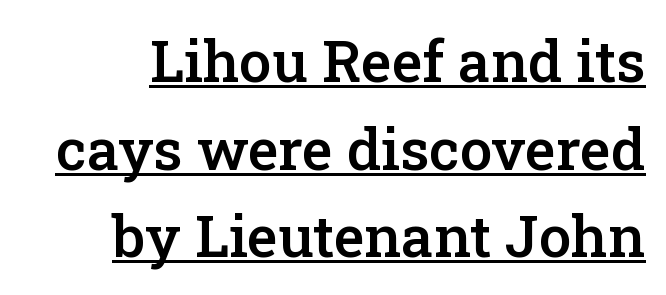
Q: Is the text bold? A: Semi-bold.
Q: Is the text italic (slanted)? A: No, it is upright.
Q: Is the typeface a serif or a sans-serif typeface? A: Serif.
Q: Is the text underlined? A: Yes.
Q: Is the spacing between letters normal or unusually wide? A: Normal.
Q: Is the spacing between lines tight, normal or loose? A: Normal.
Q: Width (condensed, normal, or wide)? A: Normal.
Q: Stroke contrast? A: Low.
Q: x-height? A: Medium.
Q: Monospaced? A: No.
